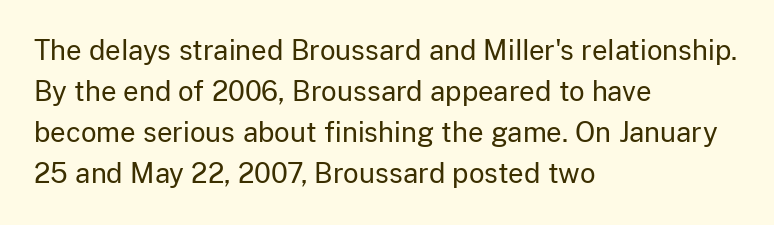
{"italic": "no", "bold": "no", "underline": "no", "align": "left", "line_spacing": "normal", "line_spacing_ratio": 1.52, "letter_spacing": "normal", "letter_spacing_em": 0.0, "glyph_px": 27}
